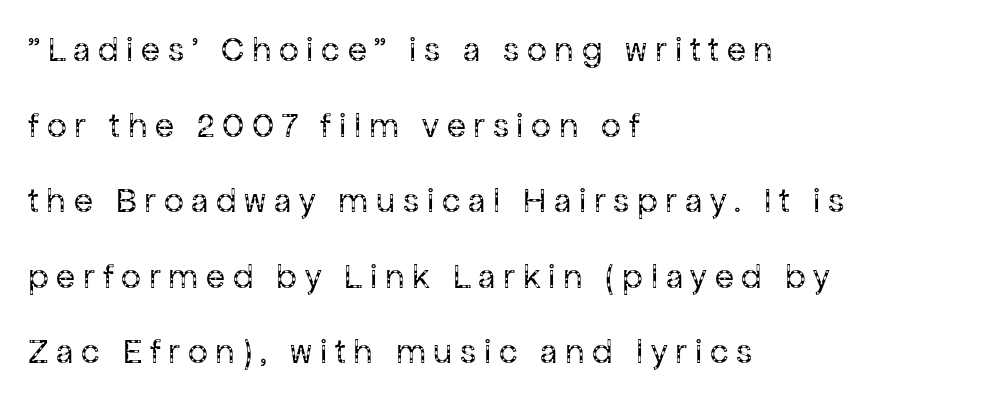
The zone under the glyphs is completely vacant. If you drew a ruler down the left edge, every line would touch it. This reads as an unemphasized weight, regular at the heaviest. The leading is generous, giving the passage an open texture. The type is letterspaced generously, with wide tracking.
